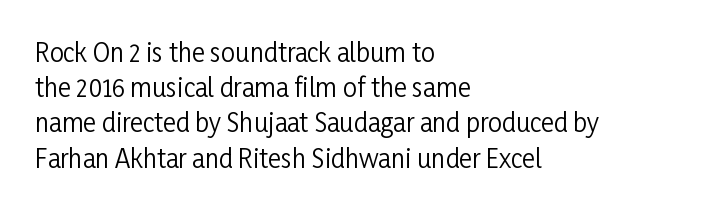
The image shows 25 px text type, upright; set left-aligned, normal line spacing (1.41x), normal letter spacing, not underlined.
